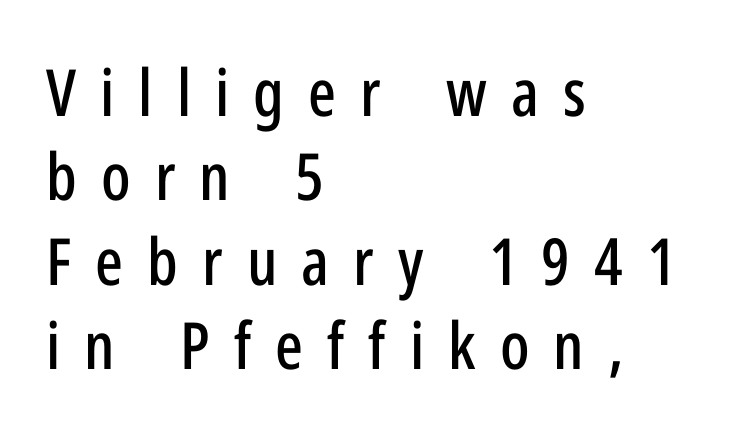
The image shows 65 px condensed sans-serif type, upright; set left-aligned, normal line spacing (1.3x), unusually wide letter spacing (+0.37 em), not underlined; low stroke contrast and a medium x-height.
